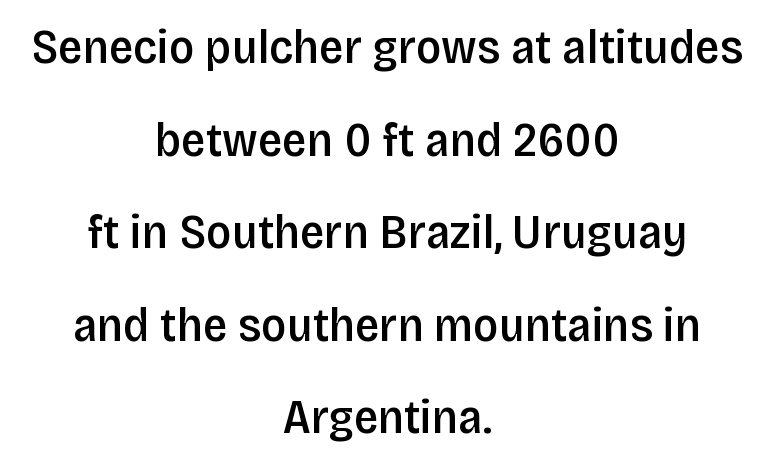
Regarding serifs, this sample does without them. The rendering keeps characters at their native spacing. Compared with a flush-left layout, this one balances lines on the center instead. The letters advance in unequal steps, a hallmark of proportional type. The characters look somewhat weighty, a semibold short of true bold.
